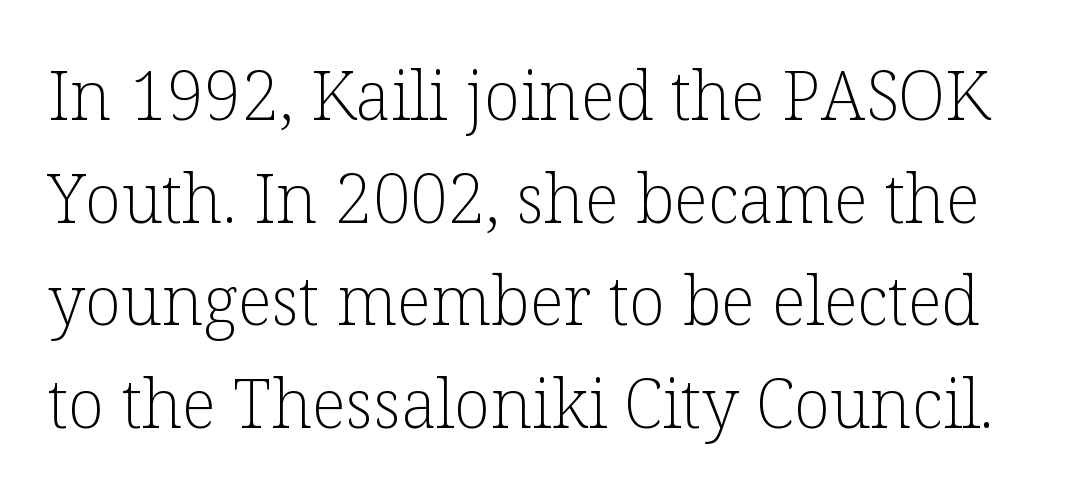
Q: Is the text bold? A: No.
Q: Is the text italic (slanted)? A: No, it is upright.
Q: Is the typeface a serif or a sans-serif typeface? A: Serif.
Q: Is the text underlined? A: No.
Q: Is the spacing between letters normal or unusually wide? A: Normal.
Q: Is the spacing between lines tight, normal or loose? A: Normal.
Q: Width (condensed, normal, or wide)? A: Normal.
Q: Stroke contrast? A: Low.
Q: x-height? A: Medium.
Q: Monospaced? A: No.
